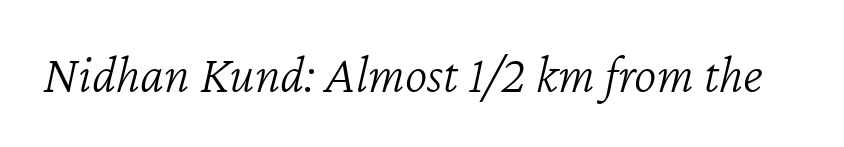
The image shows 54 px light type, italic (leaning right); set normal letter spacing, not underlined; low stroke contrast and a medium x-height.
